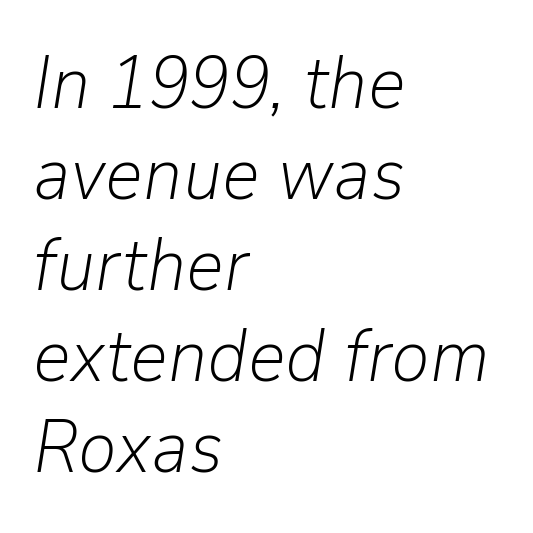
{"italic": "yes", "lean": "right", "slant_degrees": 9, "bold": "no", "weight": "light", "width": "normal", "stroke_contrast": "low", "x_height": "medium", "monospaced": "no", "underline": "no", "align": "left", "line_spacing_ratio": 1.23, "letter_spacing": "normal", "letter_spacing_em": 0.0, "glyph_px": 74}
